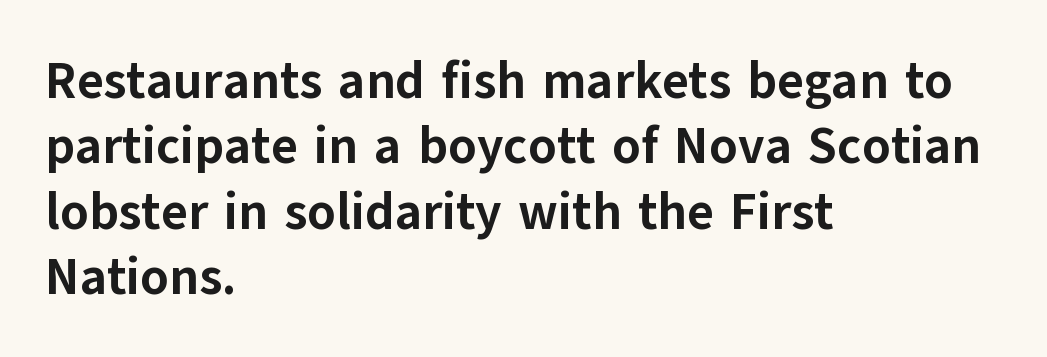
{"serif": "no", "italic": "no", "bold": "yes", "weight": "bold", "width": "normal", "stroke_contrast": "low", "x_height": "medium", "monospaced": "no", "underline": "no", "align": "left", "line_spacing": "normal", "line_spacing_ratio": 1.28, "letter_spacing": "normal", "letter_spacing_em": 0.0, "glyph_px": 51}
